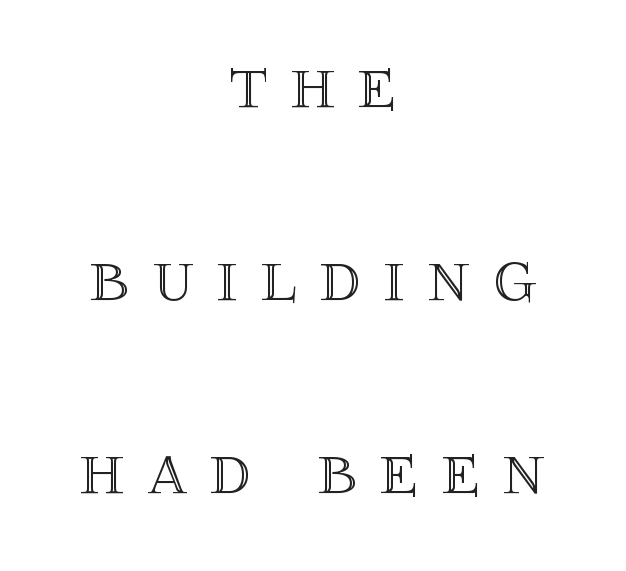
The image shows 79 px text type, upright; set centered, loose line spacing (2.44x), unusually wide letter spacing (+0.29 em), not underlined; a large x-height.
